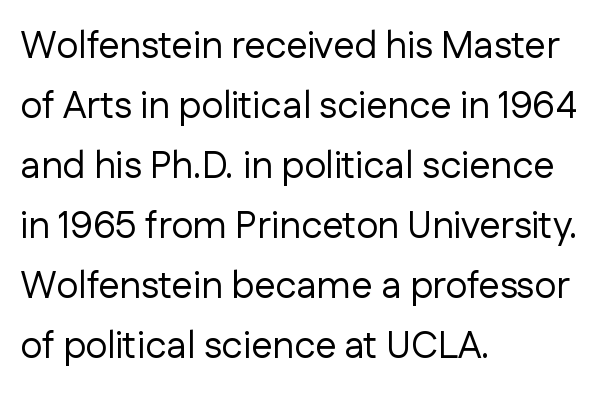
Rows of type keep a routine distance in the vertical direction. The face used here is proportionally spaced, like ordinary book or web type. A roman cut, with each character standing at attention. All the whitespace from short lines collects on the right.
